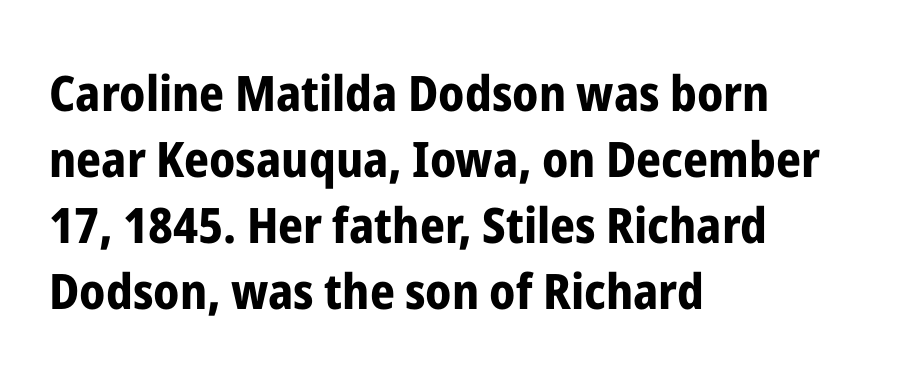
The image shows 49 px bold, condensed sans-serif type, upright; set left-aligned, normal line spacing (1.35x), normal letter spacing, not underlined; low stroke contrast and a medium x-height.
